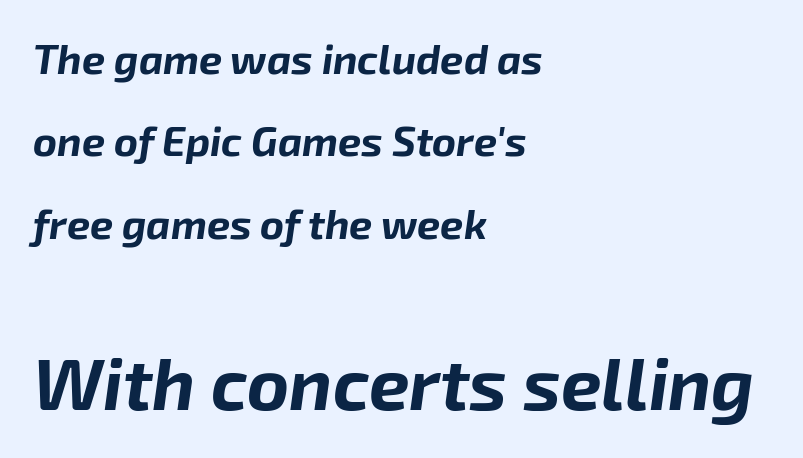
The image shows 72 px bold type, italic (leaning right); set left-aligned, loose line spacing (2.01x), normal letter spacing, not underlined; the second (bottom) block is 1.76x larger; low stroke contrast and a medium x-height.
